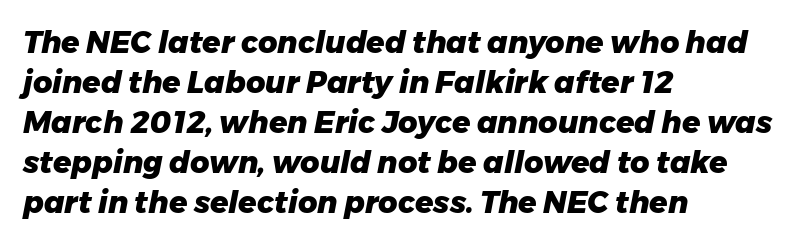
The image shows 30 px heavy type, italic (leaning right); set left-aligned, normal line spacing (1.33x), normal letter spacing, not underlined; low stroke contrast and a medium x-height.
